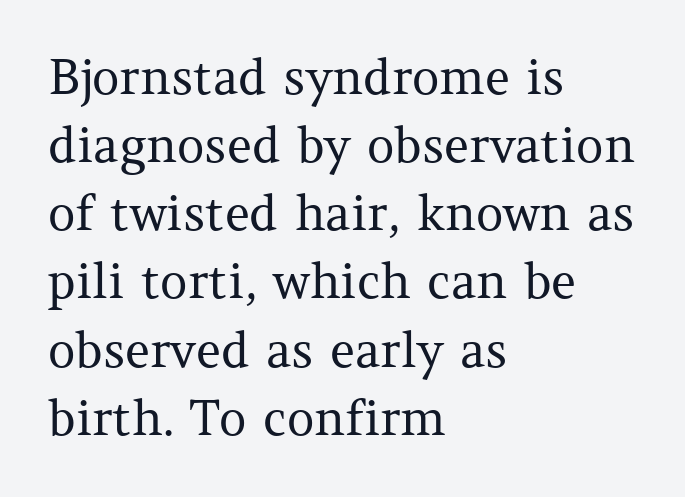
The image shows 48 px regular-weight serif type, upright; set left-aligned, normal line spacing (1.42x), normal letter spacing, not underlined; medium stroke contrast and a medium x-height.
